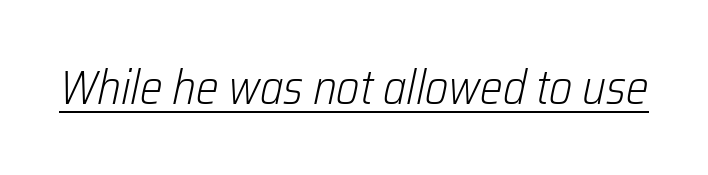
{"italic": "yes", "lean": "right", "slant_degrees": 12, "bold": "no", "weight": "light", "width": "condensed", "stroke_contrast": "low", "x_height": "medium", "monospaced": "no", "underline": "yes", "letter_spacing": "normal", "letter_spacing_em": 0.0, "glyph_px": 48}
